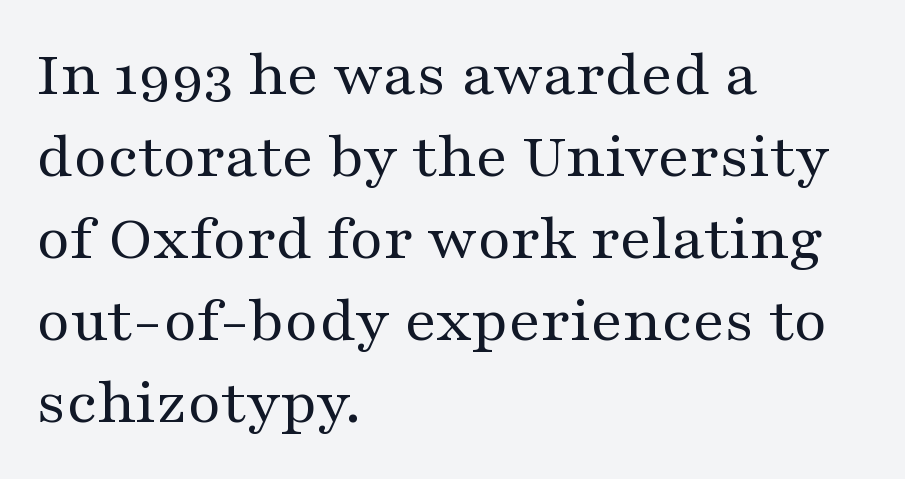
The axis of the letterforms is exactly vertical. The characters display serif detailing at their extremities. A typesetter would call this proportional, since set widths differ per character. Regarding leading, the lines here are spaced in the standard way. Bare-footed words on every line. The line texture is even and compact thanks to regular tracking.
